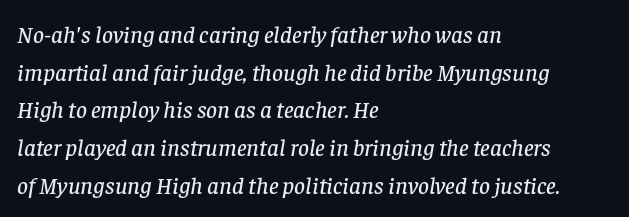
Q: Is the text italic (slanted)? A: Yes, it leans right by about 8 degrees.
Q: Is the text underlined? A: No.
Q: How is the paragraph aligned? A: Left-aligned.
Q: Is the spacing between letters normal or unusually wide? A: Normal.
Q: Is the spacing between lines tight, normal or loose? A: Normal.
